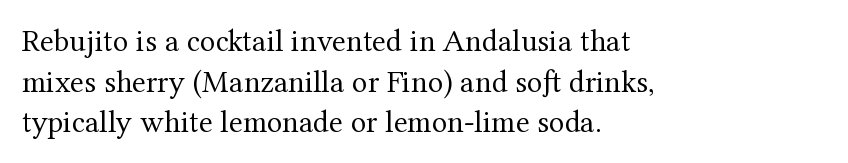
Q: Is the text bold? A: No.
Q: Is the text italic (slanted)? A: No, it is upright.
Q: Is the typeface a serif or a sans-serif typeface? A: Serif.
Q: Is the text underlined? A: No.
Q: How is the paragraph aligned? A: Left-aligned.
Q: Is the spacing between letters normal or unusually wide? A: Normal.
Q: Is the spacing between lines tight, normal or loose? A: Normal.
Q: Width (condensed, normal, or wide)? A: Normal.
Q: Stroke contrast? A: Medium.
Q: x-height? A: Medium.
Q: Monospaced? A: No.
